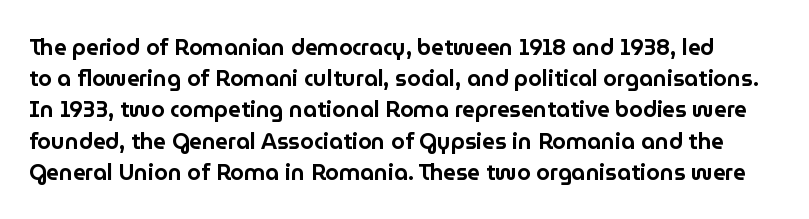
The lettering stays uniformly vertical, giving the passage a roman look. A typesetter would call this leading conventional body-copy spacing. Between one letter and the next there's only the usual sliver of space. Each row of text sits above clean, open space.
